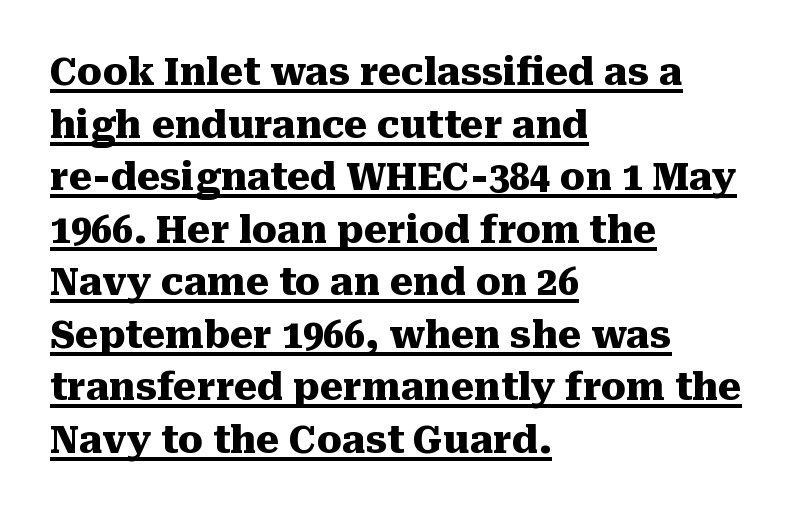
Typographically, this falls in the serif category. Emphasis is given by a line drawn under the lettering. The rendering uses a bold face; every stroke is thick and dark. Note the varied advance widths — an 'i' is clearly narrower than an 'm'. Short and long lines alike share a common starting point at left.
